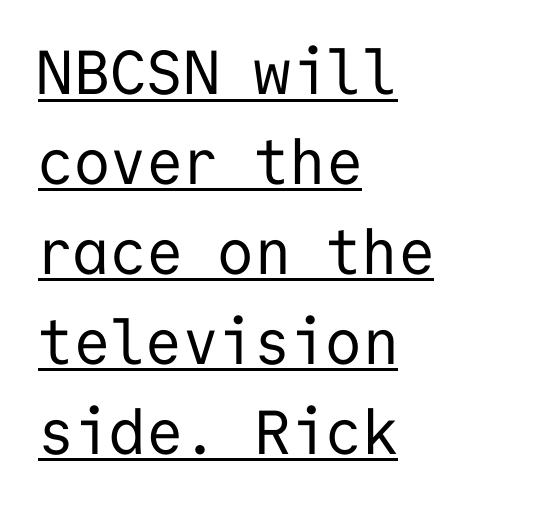
The image shows 62 px regular-weight sans-serif type, upright, monospaced; set left-aligned, normal line spacing (1.45x), normal letter spacing, underlined; low stroke contrast and a medium x-height.
